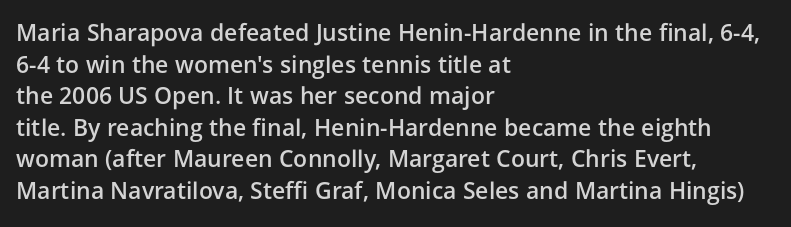
{"italic": "no", "bold": "semi", "underline": "no", "align": "left", "line_spacing": "normal", "line_spacing_ratio": 1.37, "letter_spacing": "normal", "letter_spacing_em": 0.0, "glyph_px": 23}
